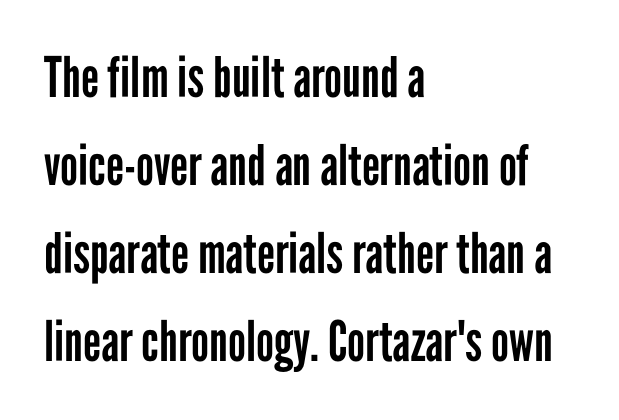
{"serif": "no", "italic": "no", "bold": "no", "weight": "regular", "width": "condensed", "stroke_contrast": "low", "x_height": "medium", "monospaced": "no", "underline": "no", "align": "left", "line_spacing": "normal", "line_spacing_ratio": 1.57, "letter_spacing": "normal", "letter_spacing_em": 0.0, "glyph_px": 56}
